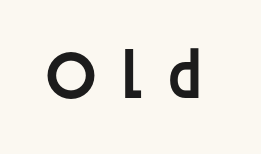
Is this a fixed-width face? No — the glyphs have proportional, varying widths. Glance below the letters and you will spot only blank space. Vertical strokes here are truly vertical. Grotesque or geometric, the face here clearly has no serifs. This sample uses expanded letter spacing, leaving extra air between glyphs. This is moderately heavy type, rendered in semibold.
